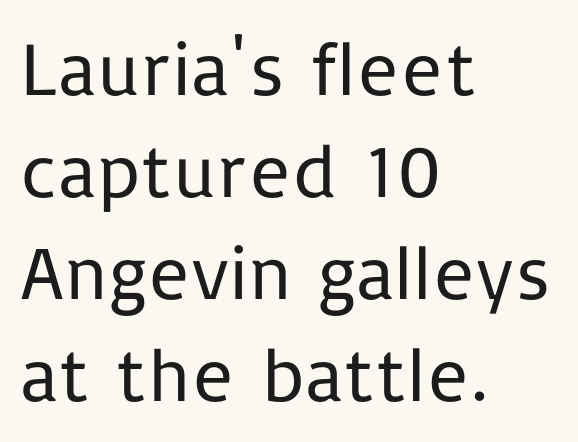
Tall strokes in this sample are plumb rather than angled. The passage shown stacks its lines at a standard gap. Summary of weight: not heavy and not bold. The line texture is even and compact thanks to regular tracking. Stroke terminals: plain, sans-serif. The baseline area is clear.
